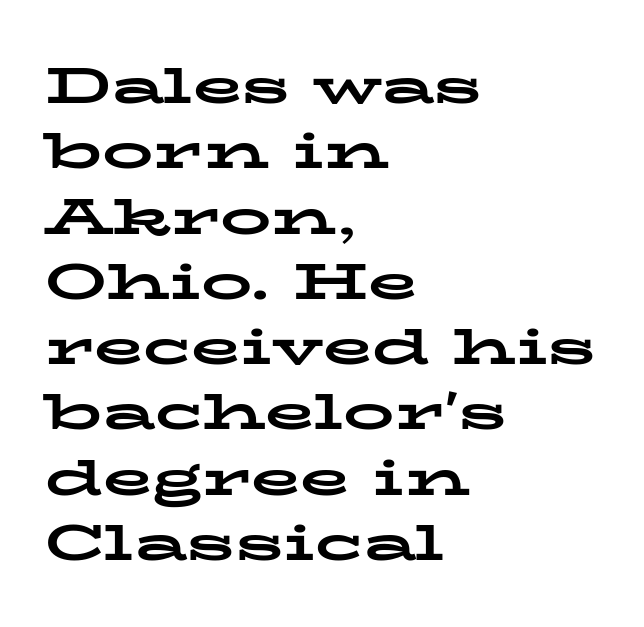
Q: Is the text bold? A: Yes.
Q: Is the text italic (slanted)? A: No, it is upright.
Q: Is the typeface a serif or a sans-serif typeface? A: Serif.
Q: Is the text underlined? A: No.
Q: How is the paragraph aligned? A: Left-aligned.
Q: Is the spacing between letters normal or unusually wide? A: Normal.
Q: Is the spacing between lines tight, normal or loose? A: Normal.
Q: Width (condensed, normal, or wide)? A: Wide.
Q: Stroke contrast? A: Low.
Q: x-height? A: Medium.
Q: Monospaced? A: No.
